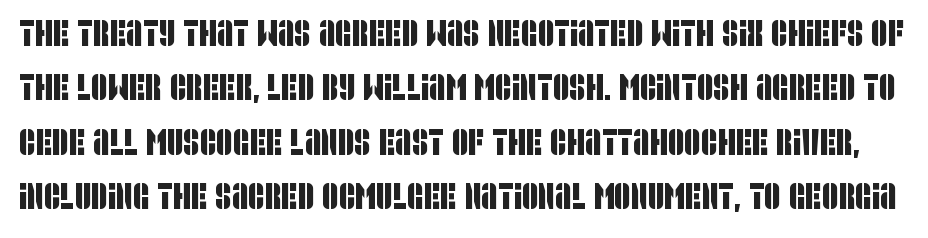
Q: Is the typeface a serif or a sans-serif typeface? A: Sans-serif.
Q: Is the text underlined? A: No.
Q: Is the spacing between letters normal or unusually wide? A: Normal.
Q: Is the spacing between lines tight, normal or loose? A: Normal.
Q: Width (condensed, normal, or wide)? A: Condensed.
Q: Stroke contrast? A: Low.
Q: x-height? A: Large.
Q: Monospaced? A: No.
